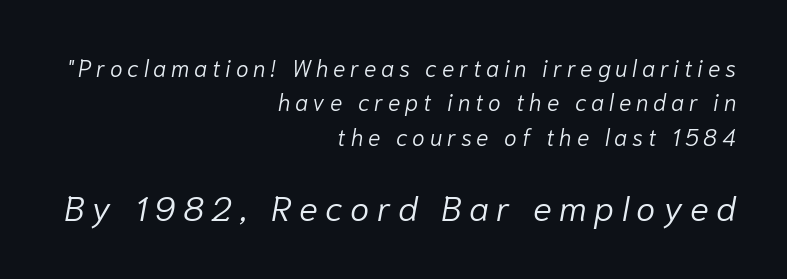
{"italic": "yes", "lean": "right", "slant_degrees": 10, "bold": "no", "weight": "light", "width": "normal", "stroke_contrast": "low", "x_height": "medium", "monospaced": "no", "underline": "no", "align": "right", "line_spacing": "normal", "line_spacing_ratio": 1.49, "letter_spacing": "wide", "letter_spacing_em": 0.21, "larger_block": "second", "size_ratio": 1.52, "glyph_px": 35}
